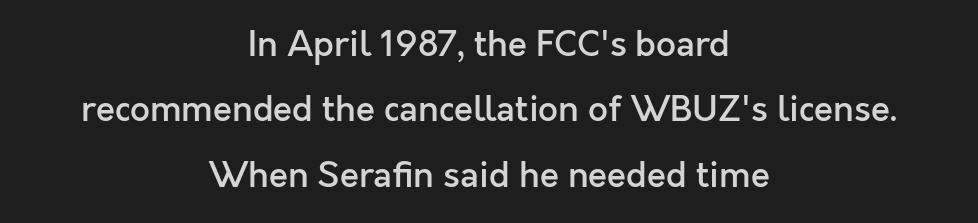
{"serif": "no", "italic": "no", "bold": "semi", "weight": "semibold", "width": "normal", "x_height": "medium", "monospaced": "no", "underline": "no", "align": "center", "line_spacing_ratio": 1.87, "letter_spacing": "normal", "letter_spacing_em": 0.0, "glyph_px": 35}
